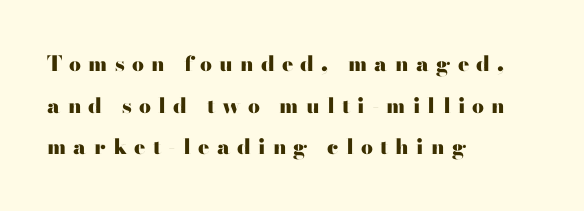
Compared with a centered layout, this one pins lines to the left instead. Spacing between characters has been opened up far beyond the box default. Upright lettering throughout. Does the leading feel generous? Absolutely, it's lavish. Bold? Absolutely — the strokes are thick and heavy. No word sits above an underline.
